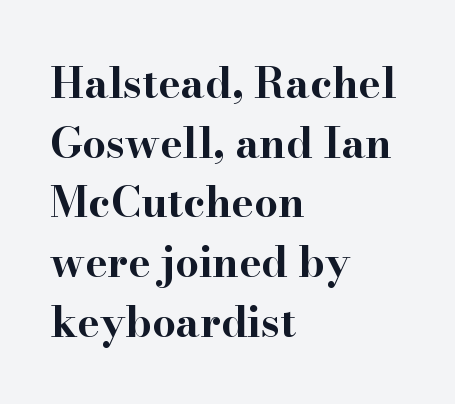
{"serif": "yes", "italic": "no", "bold": "yes", "weight": "bold", "width": "wide", "stroke_contrast": "high", "x_height": "small", "monospaced": "no", "underline": "no", "align": "left", "line_spacing": "normal", "line_spacing_ratio": 1.42, "letter_spacing": "normal", "letter_spacing_em": 0.0, "glyph_px": 42}
